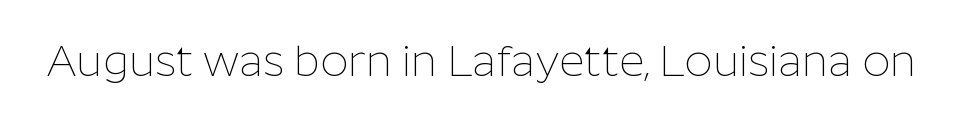
The image shows 44 px thin sans-serif type, upright; set normal letter spacing, not underlined; low stroke contrast and a medium x-height.
